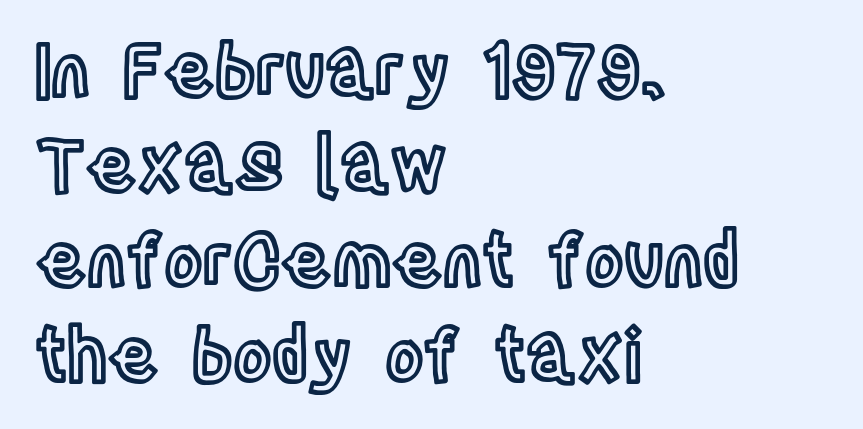
The image shows 73 px condensed type, upright; set left-aligned, normal line spacing (1.3x), normal letter spacing, not underlined; a large x-height.
